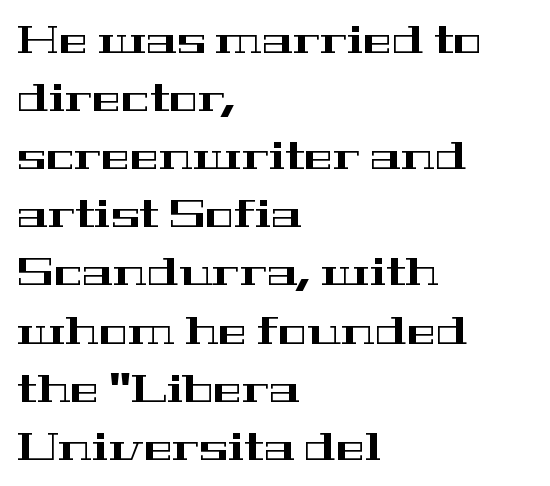
Upright lettering throughout. The lines sit at an ordinary, default distance from one another. The tracking reads as untouched default to a designer's eye. This sample uses a serif face.
